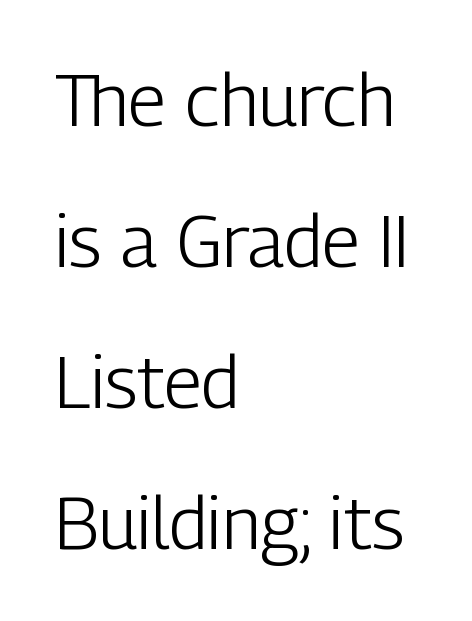
{"serif": "no", "italic": "no", "bold": "no", "weight": "light", "width": "condensed", "stroke_contrast": "low", "x_height": "medium", "monospaced": "no", "underline": "no", "align": "left", "line_spacing": "loose", "line_spacing_ratio": 1.93, "letter_spacing": "normal", "letter_spacing_em": 0.0, "glyph_px": 73}
